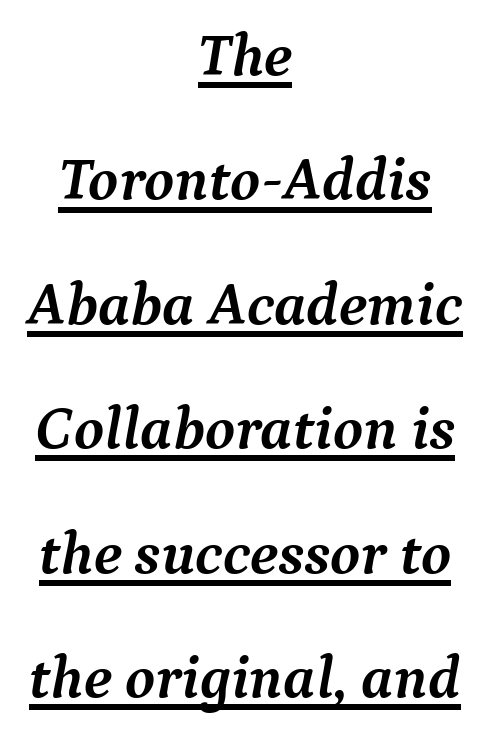
The image shows 61 px semibold serif type, italic (leaning right); set centered, loose line spacing (2.04x), normal letter spacing, underlined; medium stroke contrast and a medium x-height.
